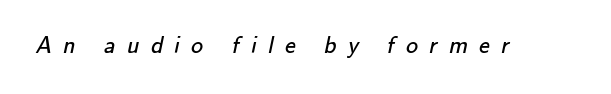
{"bold": "no", "underline": "no", "letter_spacing": "wide", "letter_spacing_em": 0.47, "glyph_px": 24}
